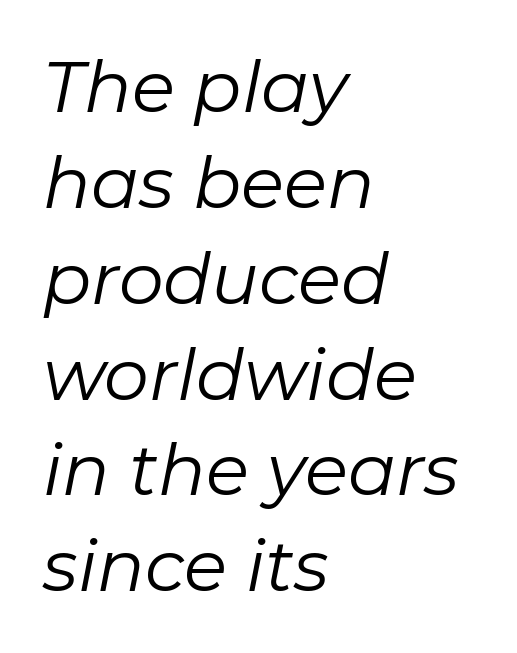
{"italic": "yes", "lean": "right", "slant_degrees": 11, "bold": "no", "weight": "regular", "width": "normal", "stroke_contrast": "low", "x_height": "medium", "monospaced": "no", "underline": "no", "align": "left", "line_spacing": "normal", "line_spacing_ratio": 1.35, "letter_spacing": "normal", "letter_spacing_em": 0.0, "glyph_px": 71}
